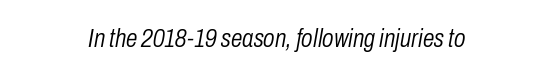
The image shows 26 px text type, italic (leaning right); set centered, normal letter spacing, not underlined.
